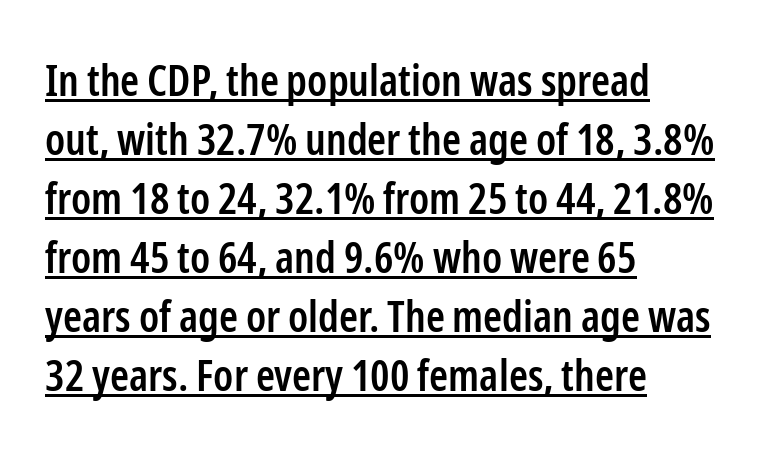
{"serif": "no", "italic": "no", "bold": "semi", "weight": "semibold", "width": "condensed", "stroke_contrast": "low", "x_height": "medium", "monospaced": "no", "underline": "yes", "align": "left", "line_spacing": "normal", "line_spacing_ratio": 1.37, "letter_spacing": "normal", "letter_spacing_em": 0.0, "glyph_px": 43}
